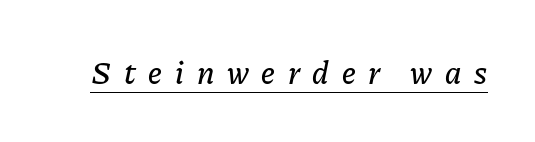
{"italic": "yes", "lean": "right", "slant_degrees": 11, "width": "normal", "stroke_contrast": "low", "x_height": "medium", "monospaced": "no", "underline": "yes", "letter_spacing": "wide", "letter_spacing_em": 0.4, "glyph_px": 32}
